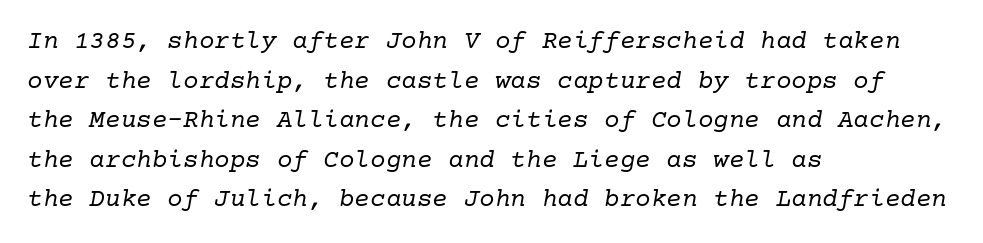
This rendering uses left alignment, leaving the right contour irregular. The tracking reads as untouched default to a designer's eye. Lines of text with bare space underneath. Reading down the column, the eye jumps a familiar distance to each next line. An italicized treatment has been applied to the whole sample.
